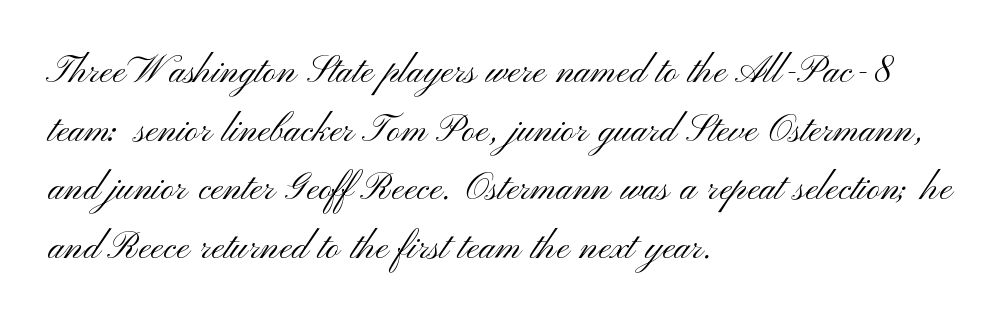
The image shows 47 px light, wide sans-serif type; set left-aligned, normal line spacing (1.25x), normal letter spacing, not underlined; medium stroke contrast and a small x-height.
